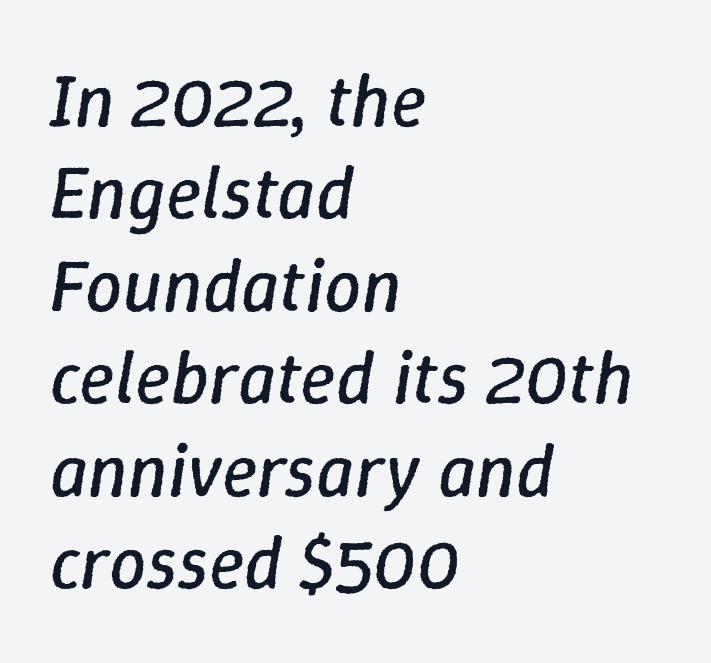
The lines in this sample share a left origin and differ only in where they stop. Style check: oblique. Spacing verdict: proportional, widths tailored to each character. Unmarked baselines from the first word to the last.
